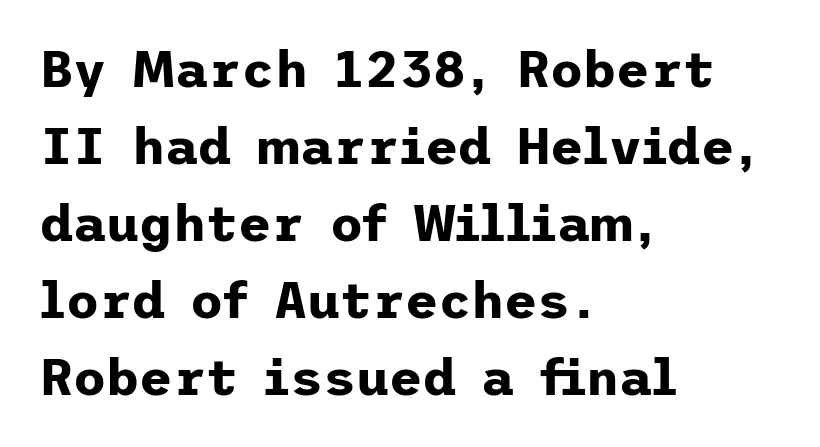
{"serif": "no", "italic": "no", "bold": "yes", "weight": "bold", "width": "normal", "stroke_contrast": "low", "x_height": "medium", "underline": "no", "align": "left", "line_spacing": "normal", "line_spacing_ratio": 1.51, "letter_spacing": "normal", "letter_spacing_em": 0.0, "glyph_px": 51}
